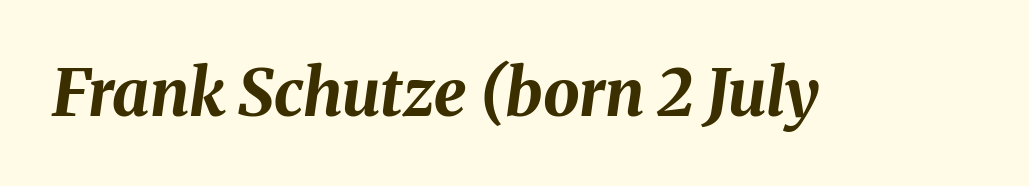
The font is running at its bold setting. Looks like regular typesetting: each glyph gets only the width it needs. Between one letter and the next there's only the usual sliver of space. Glance below the letters and you will spot only blank space. These lines were composed using italics.
